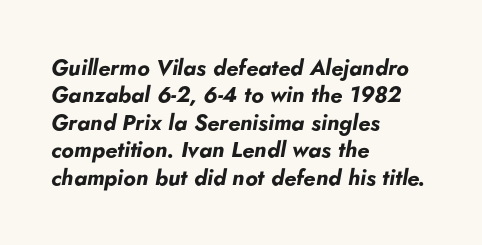
The image shows 22 px bold type, italic (leaning right); set left-aligned, normal line spacing (1.25x), normal letter spacing, not underlined.
